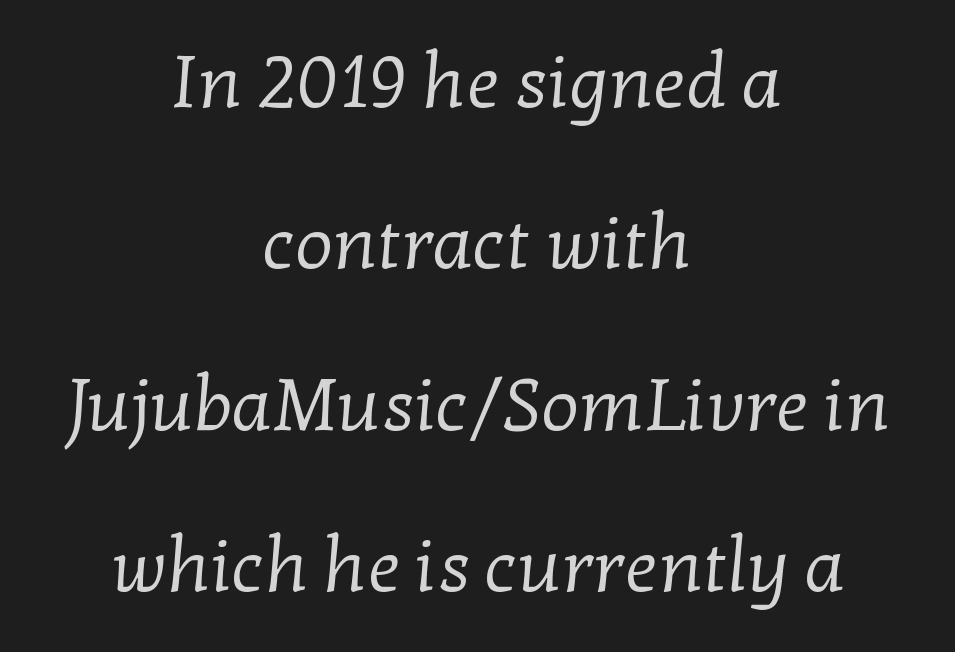
This sample trades compactness for vertical openness between lines. Underlining? Definitely not there. Heaviness? Minimal to ordinary, like unemphasized prose. Short note: letters normally spaced. Teacher's note: observe the equal gaps on both sides — that is centered alignment. I'd call this a serif setting — the letters wear small feet.
